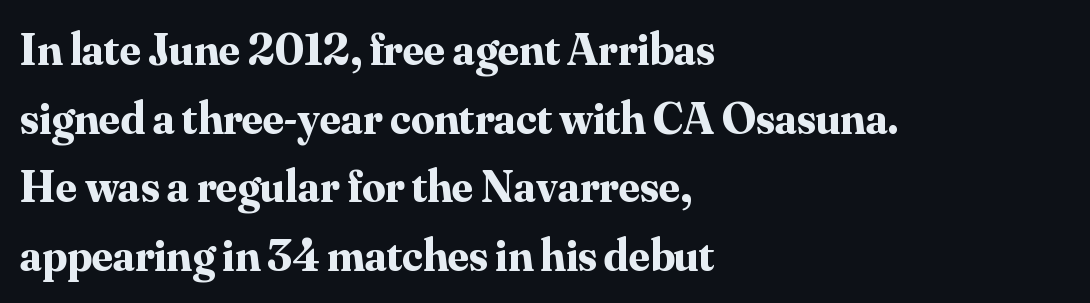
{"serif": "yes", "italic": "no", "bold": "yes", "weight": "bold", "width": "normal", "stroke_contrast": "medium", "x_height": "small", "monospaced": "no", "underline": "no", "align": "left", "line_spacing": "normal", "line_spacing_ratio": 1.49, "letter_spacing": "normal", "letter_spacing_em": 0.0, "glyph_px": 46}
